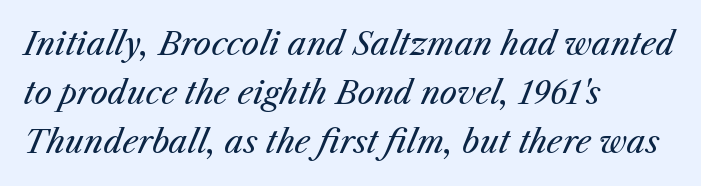
The image shows 31 px regular-weight type, italic (leaning right); set left-aligned, normal line spacing (1.58x), normal letter spacing, not underlined; medium stroke contrast and a medium x-height.
